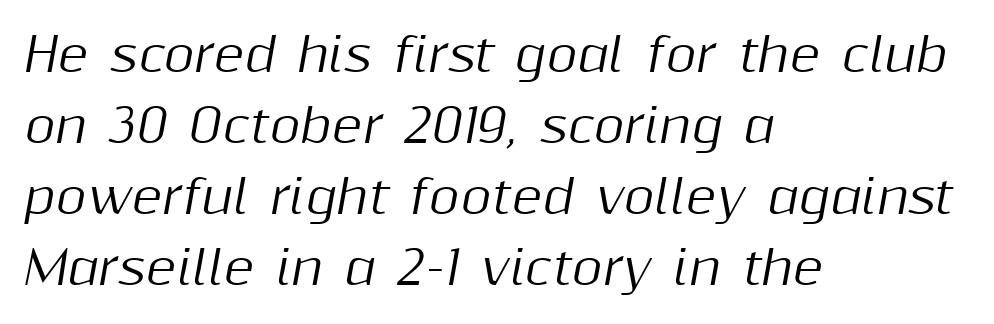
Q: Is the text italic (slanted)? A: Yes, it leans right by about 10 degrees.
Q: Is the text underlined? A: No.
Q: How is the paragraph aligned? A: Left-aligned.
Q: Is the spacing between letters normal or unusually wide? A: Normal.
Q: Is the spacing between lines tight, normal or loose? A: Normal.
Q: Width (condensed, normal, or wide)? A: Normal.
Q: Stroke contrast? A: Medium.
Q: x-height? A: Medium.
Q: Monospaced? A: No.
